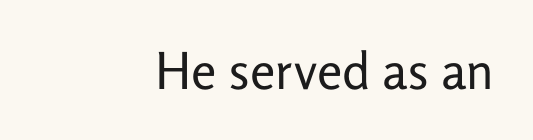
Is the type heavy? It reads as light-to-regular instead. The face used here is proportionally spaced, like ordinary book or web type. The passage shown is typeset with a sans-serif family. Every row of glyphs terminates at an identical x-position on the right.
